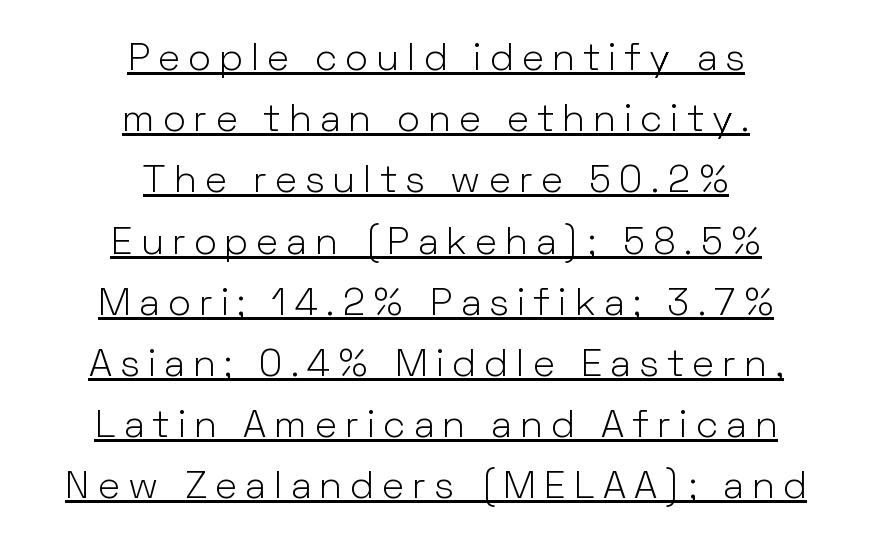
This sample uses an upright cut, with every glyph sitting square on the baseline. Heaviness? Minimal to ordinary, like unemphasized prose. This rendering employs a face without finishing strokes, i.e., a sans-serif. Note the varied advance widths — an 'i' is clearly narrower than an 'm'.
